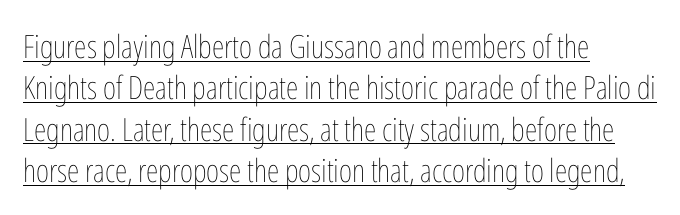
Every word sits above its own underline. The designer left line spacing at the default. Spacing verdict: proportional, widths tailored to each character. The strokes carry an ordinary text weight at most. Students, note that the glyphs here touch the page at normal intervals. It's the straight-up-and-down kind of type.
